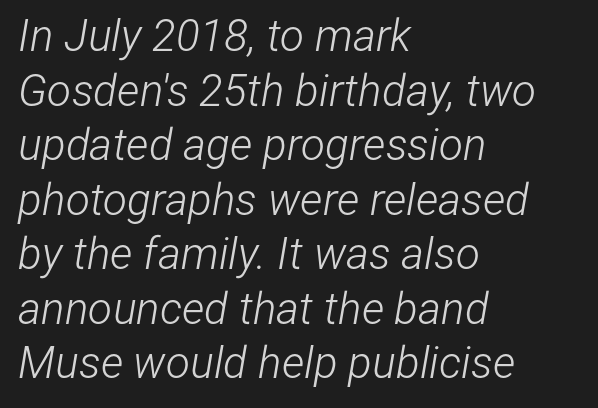
{"italic": "yes", "lean": "right", "slant_degrees": 12, "bold": "no", "weight": "light", "width": "condensed", "stroke_contrast": "low", "x_height": "medium", "monospaced": "no", "underline": "no", "align": "left", "line_spacing_ratio": 1.24, "letter_spacing": "normal", "letter_spacing_em": 0.0, "glyph_px": 44}
